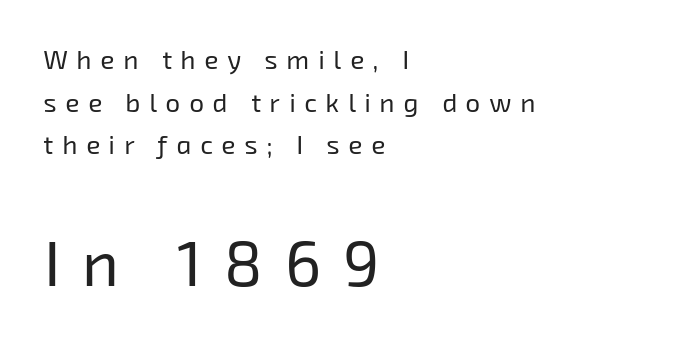
The image shows 64 px regular-weight sans-serif type; set left-aligned, normal line spacing (1.64x), unusually wide letter spacing (+0.34 em), not underlined; the second (bottom) block is 2.46x larger; low stroke contrast and a medium x-height.
